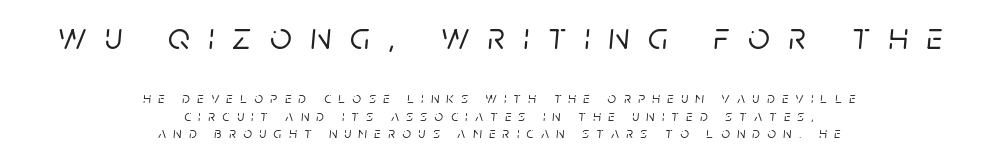
Between one letter and the next there's a generous, obvious gap. These lines were composed using italics. These lines are rendered in a variable-pitch font. The baseline area is clear. The more generous point size was reserved for the upper chunk.
